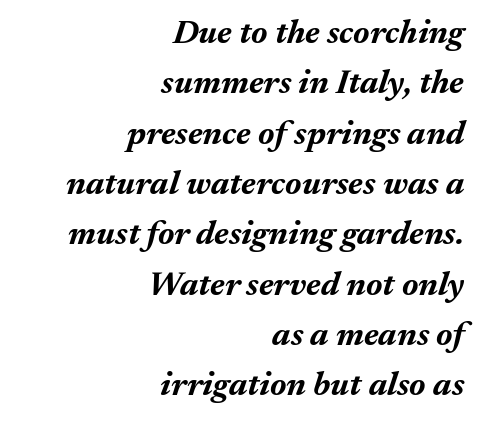
The image shows 34 px bold type, italic (leaning right); set right-aligned, normal line spacing (1.48x), normal letter spacing, not underlined; medium stroke contrast and a medium x-height.
